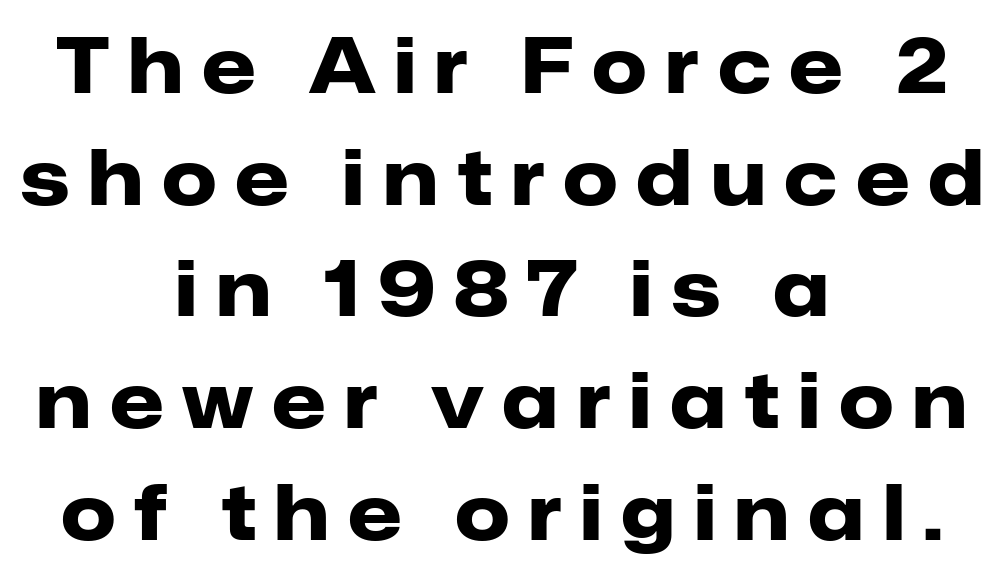
Look at the stroke-to-counter ratio: heavy, a bold. The foot of each line stays bare and open. Serif or sans? Sans — the stroke terminals are bare. Regular leading.
